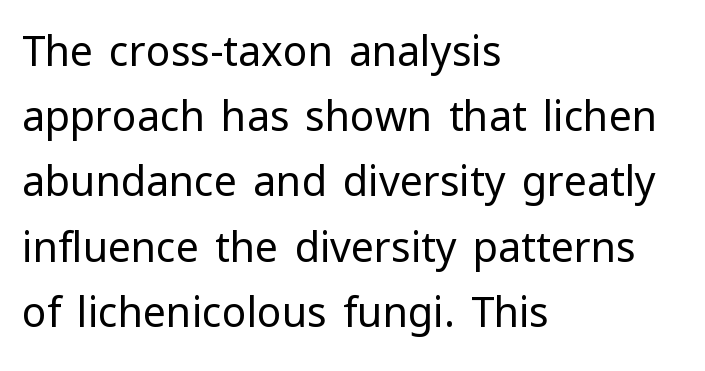
{"serif": "no", "italic": "no", "bold": "no", "weight": "regular", "width": "normal", "stroke_contrast": "low", "x_height": "medium", "monospaced": "no", "underline": "no", "align": "left", "line_spacing": "normal", "line_spacing_ratio": 1.59, "letter_spacing": "normal", "letter_spacing_em": 0.0, "glyph_px": 41}
